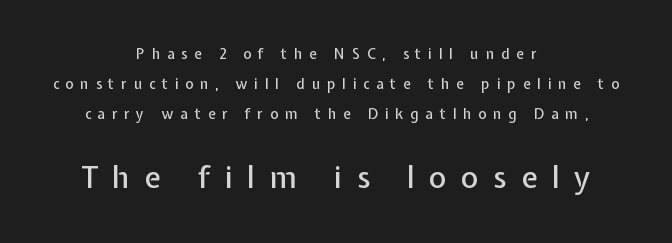
The image shows 30 px sans-serif type, upright; set centered, loose line spacing (2.13x), unusually wide letter spacing (+0.49 em), not underlined; the second (bottom) block is 2.14x larger; low stroke contrast and a medium x-height.
